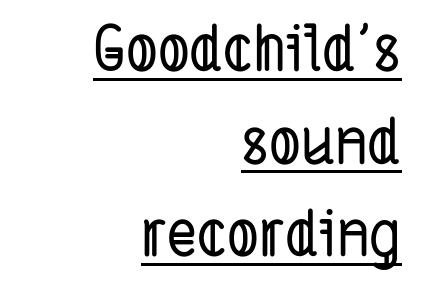
Note the varied advance widths — an 'i' is clearly narrower than an 'm'. The typeface chosen for these lines omits serifs. Between one letter and the next there's only the usual sliver of space. Students, observe: this is what conventionally led text looks like.
